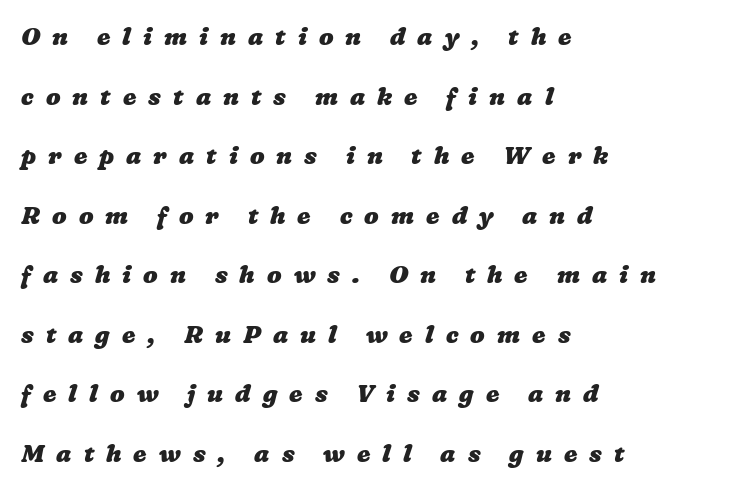
{"bold": "yes", "underline": "no", "align": "left", "line_spacing": "loose", "line_spacing_ratio": 2.48, "letter_spacing": "wide", "letter_spacing_em": 0.5, "glyph_px": 24}
